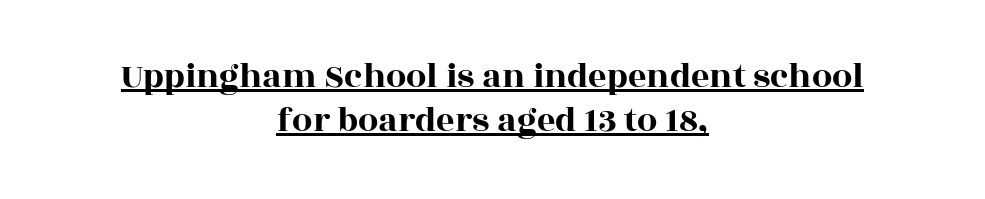
{"serif": "yes", "italic": "no", "width": "wide", "x_height": "large", "monospaced": "no", "underline": "yes", "align": "center", "line_spacing_ratio": 1.23, "letter_spacing": "normal", "letter_spacing_em": 0.0, "glyph_px": 36}
